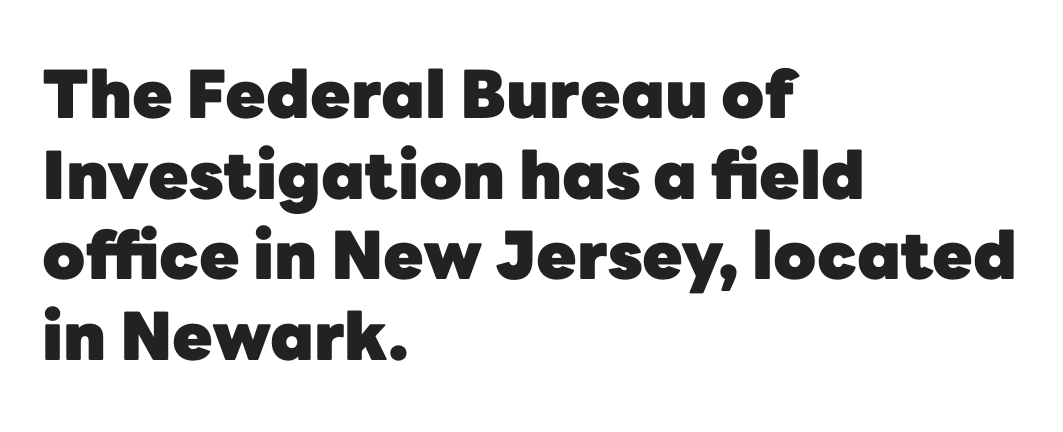
The image shows 66 px heavy sans-serif type, upright; set left-aligned, line spacing 1.22x, normal letter spacing, not underlined; low stroke contrast and a medium x-height.
